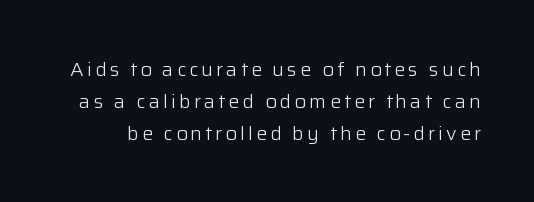
Q: Is the text bold? A: No.
Q: Is the text italic (slanted)? A: No, it is upright.
Q: Is the text underlined? A: No.
Q: Is the spacing between lines tight, normal or loose? A: Normal.
